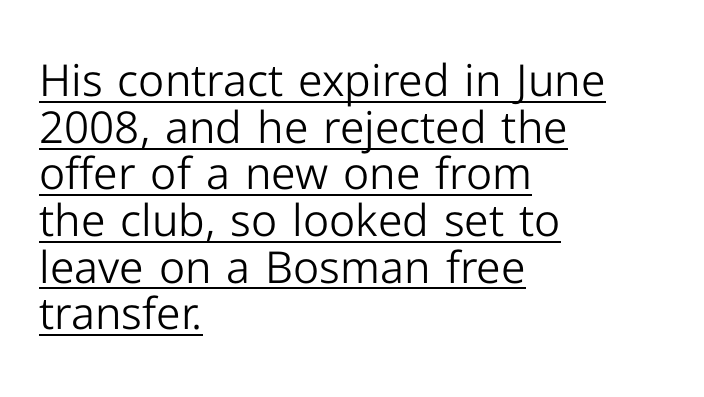
{"serif": "no", "italic": "no", "bold": "no", "weight": "light", "width": "normal", "stroke_contrast": "low", "x_height": "medium", "monospaced": "no", "underline": "yes", "align": "left", "line_spacing": "tight", "line_spacing_ratio": 1.06, "letter_spacing": "normal", "letter_spacing_em": 0.0, "glyph_px": 44}
